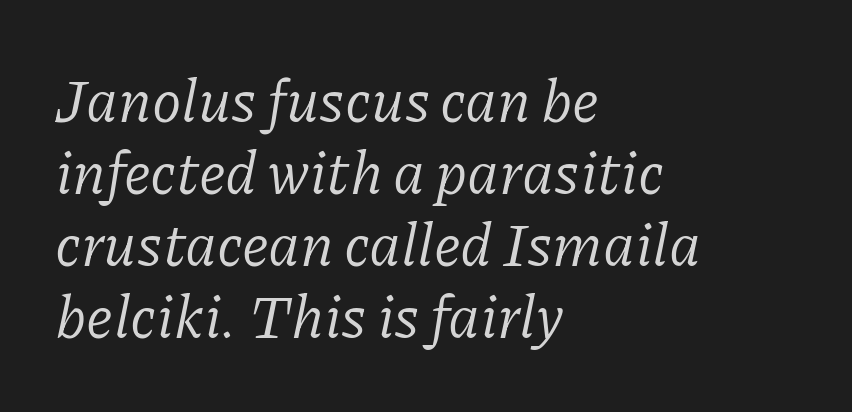
{"serif": "yes", "italic": "yes", "lean": "right", "slant_degrees": 11, "bold": "no", "weight": "regular", "width": "normal", "stroke_contrast": "low", "x_height": "medium", "monospaced": "no", "underline": "no", "align": "left", "line_spacing_ratio": 1.2, "letter_spacing": "normal", "letter_spacing_em": 0.0, "glyph_px": 60}
